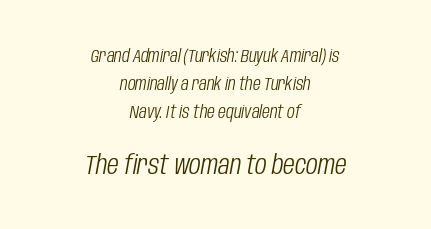
{"italic": "yes", "lean": "right", "slant_degrees": 10, "bold": "no", "underline": "no", "align": "center", "line_spacing": "normal", "line_spacing_ratio": 1.55, "letter_spacing": "normal", "letter_spacing_em": 0.0, "larger_block": "second", "size_ratio": 1.5, "glyph_px": 27}
